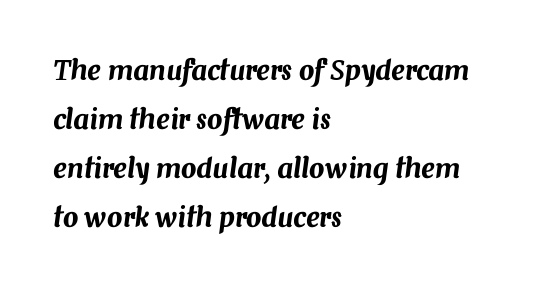
Q: Is the text italic (slanted)? A: Yes, it leans right by about 7 degrees.
Q: Is the text underlined? A: No.
Q: How is the paragraph aligned? A: Left-aligned.
Q: Is the spacing between letters normal or unusually wide? A: Normal.
